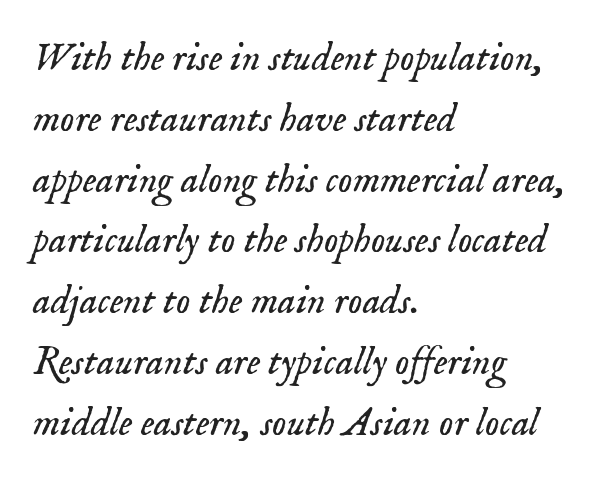
Serif or sans? Serif — the stroke terminals have little feet. Baseline-to-baseline distance is the conventional proportion of letter height. The horizontal fit of the characters is conventional and even. If you drew a line through each stem, it would be angled.
